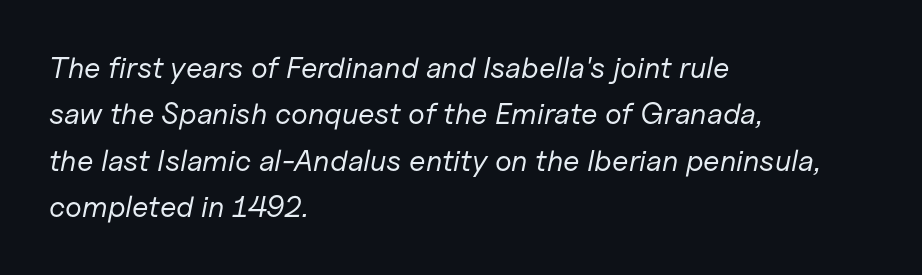
Q: Is the text bold? A: No.
Q: Is the text italic (slanted)? A: Yes, it leans right by about 11 degrees.
Q: Is the text underlined? A: No.
Q: How is the paragraph aligned? A: Left-aligned.
Q: Is the spacing between letters normal or unusually wide? A: Normal.
Q: Is the spacing between lines tight, normal or loose? A: Normal.
Q: Width (condensed, normal, or wide)? A: Normal.
Q: Stroke contrast? A: Low.
Q: x-height? A: Medium.
Q: Monospaced? A: No.
